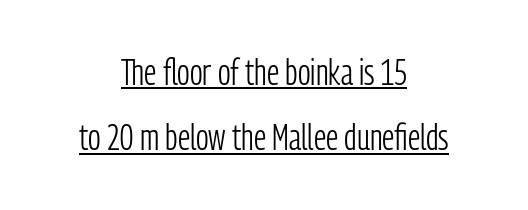
The image shows 36 px light, condensed sans-serif type, upright; set centered, line spacing 1.81x, normal letter spacing, underlined; low stroke contrast and a medium x-height.
